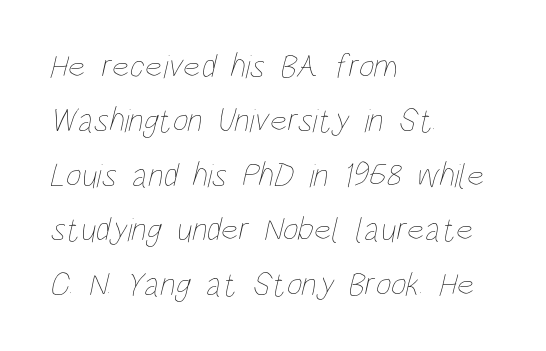
The image shows 34 px thin, condensed type; set left-aligned, normal line spacing (1.6x), normal letter spacing, not underlined; low stroke contrast and a large x-height.
